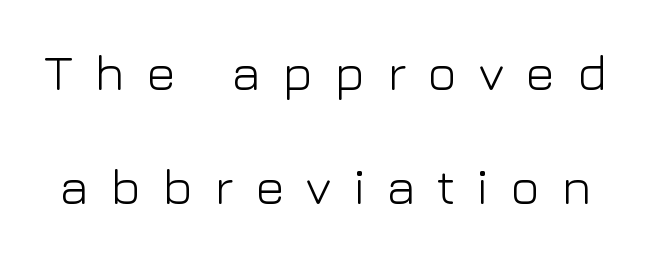
The image shows 50 px light sans-serif type, upright; set loose line spacing (2.29x), unusually wide letter spacing (+0.43 em), not underlined; low stroke contrast and a medium x-height.
